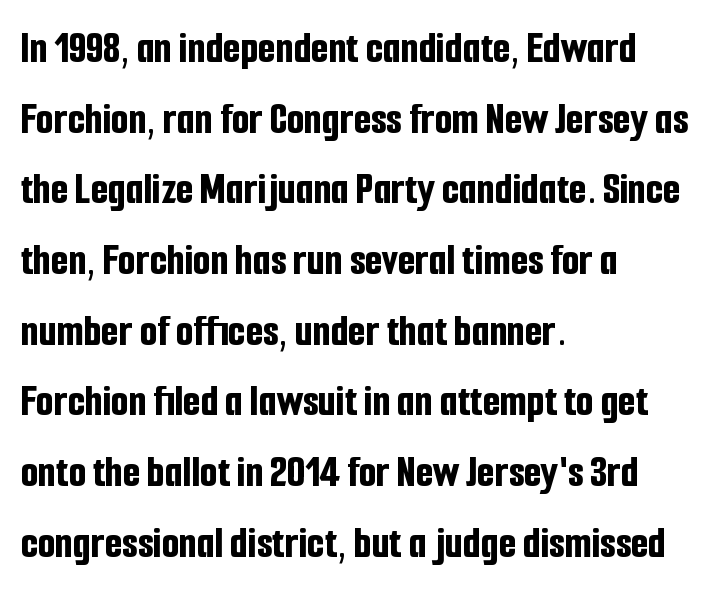
{"serif": "no", "italic": "no", "bold": "yes", "weight": "bold", "width": "condensed", "stroke_contrast": "low", "x_height": "medium", "monospaced": "no", "underline": "no", "align": "left", "line_spacing": "normal", "line_spacing_ratio": 1.57, "letter_spacing": "normal", "letter_spacing_em": 0.0, "glyph_px": 45}
